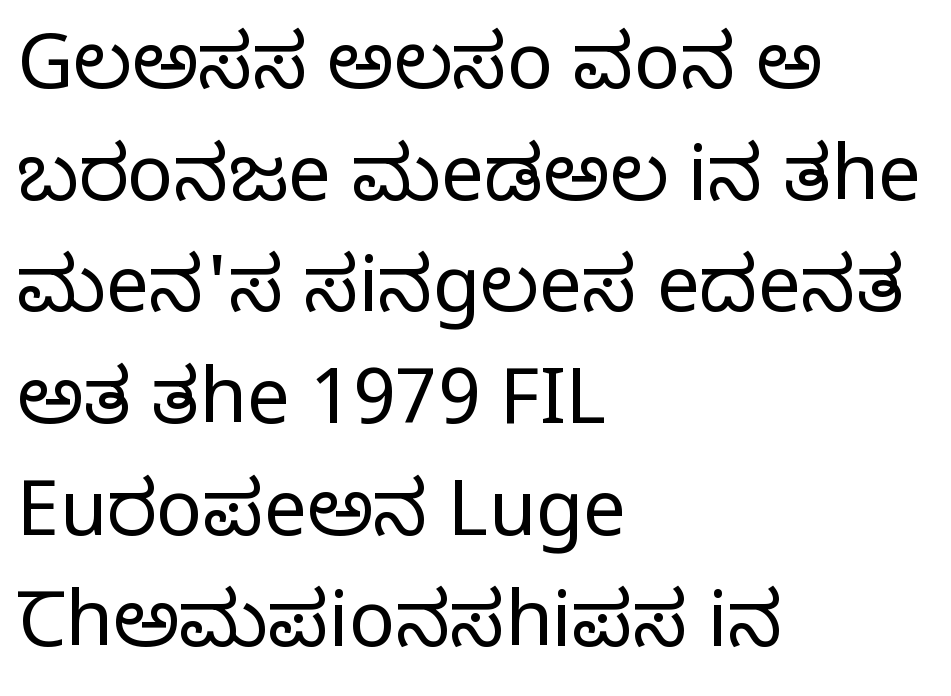
These lines sit exactly where default settings would place them. Does the lettering tilt? It doesn't — this is upright. Anything drawn beneath the words? Only blank space. The letters advance in unequal steps, a hallmark of proportional type. Examine the stroke ends and you'll spot serifs.
